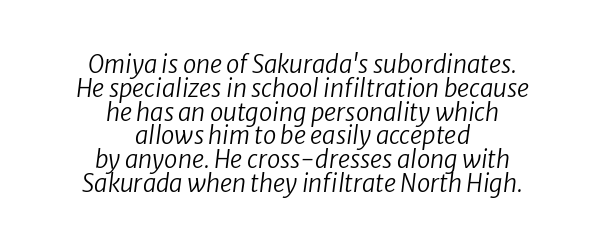
The image shows 24 px text type, italic (leaning right); set centered, tight line spacing (0.99x), normal letter spacing, not underlined.
